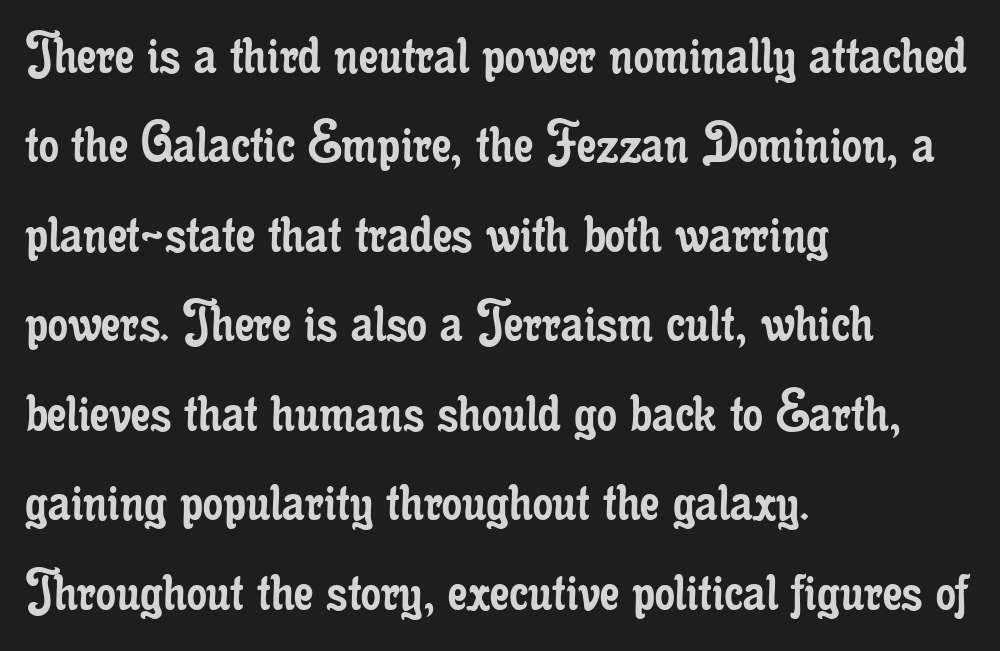
Q: Is the text bold? A: No.
Q: Is the text italic (slanted)? A: No, it is upright.
Q: Is the typeface a serif or a sans-serif typeface? A: Serif.
Q: Is the text underlined? A: No.
Q: How is the paragraph aligned? A: Left-aligned.
Q: Is the spacing between letters normal or unusually wide? A: Normal.
Q: Is the spacing between lines tight, normal or loose? A: Normal.
Q: Width (condensed, normal, or wide)? A: Condensed.
Q: Stroke contrast? A: Low.
Q: x-height? A: Small.
Q: Monospaced? A: No.
